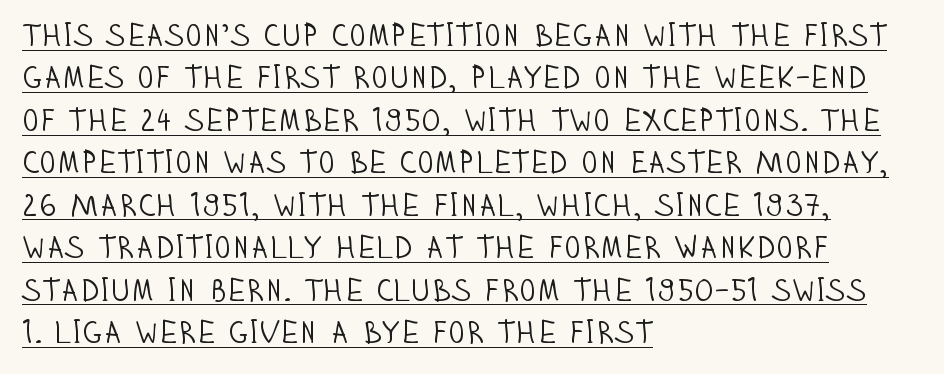
{"serif": "no", "italic": "no", "bold": "no", "weight": "light", "width": "condensed", "stroke_contrast": "low", "x_height": "large", "monospaced": "no", "underline": "yes", "align": "left", "line_spacing": "normal", "line_spacing_ratio": 1.37, "letter_spacing": "normal", "letter_spacing_em": 0.0, "glyph_px": 31}
